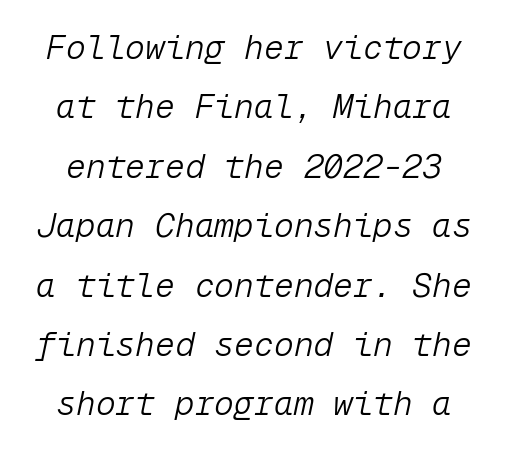
{"italic": "yes", "lean": "right", "slant_degrees": 12, "bold": "no", "weight": "light", "width": "normal", "stroke_contrast": "low", "x_height": "medium", "monospaced": "yes", "underline": "no", "line_spacing_ratio": 1.8, "letter_spacing": "normal", "letter_spacing_em": 0.0, "glyph_px": 33}
